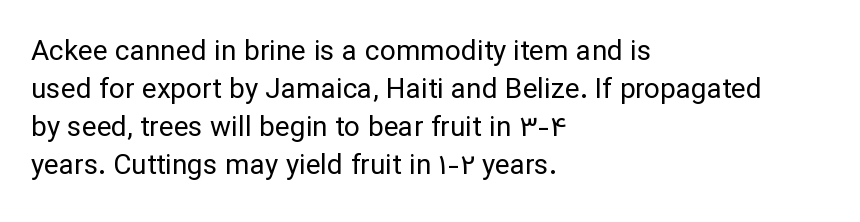
Q: Is the text bold? A: No.
Q: Is the text italic (slanted)? A: No, it is upright.
Q: Is the typeface a serif or a sans-serif typeface? A: Sans-serif.
Q: Is the text underlined? A: No.
Q: How is the paragraph aligned? A: Left-aligned.
Q: Is the spacing between letters normal or unusually wide? A: Normal.
Q: Is the spacing between lines tight, normal or loose? A: Normal.
Q: Width (condensed, normal, or wide)? A: Normal.
Q: Stroke contrast? A: Low.
Q: x-height? A: Medium.
Q: Monospaced? A: No.
